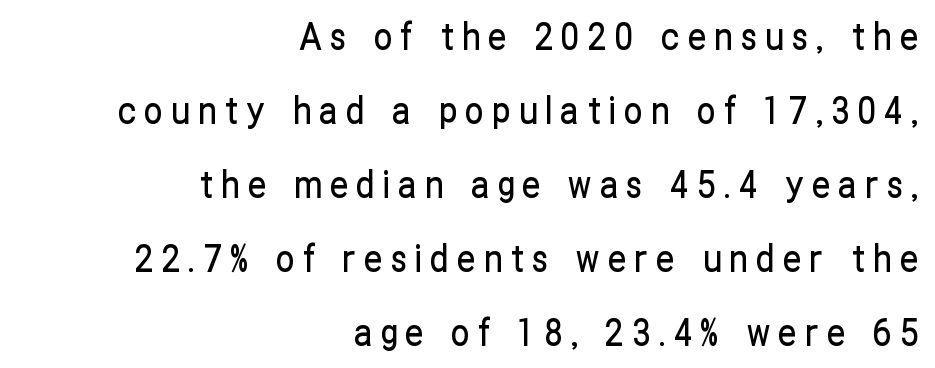
Is there any slant? The stems are plumb. The compositor pushed each line to the right boundary. Descenders hang freely into open space. One glance says open: line gaps are wider than usual.
